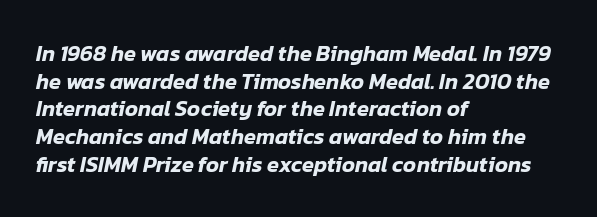
The image shows 22 px text type, italic (leaning right); set left-aligned, normal line spacing (1.26x), normal letter spacing, not underlined.
